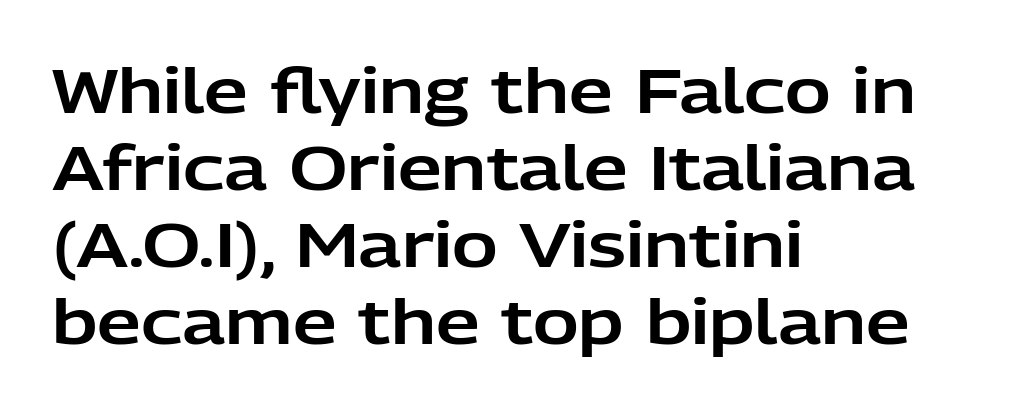
Q: Is the text italic (slanted)? A: No, it is upright.
Q: Is the typeface a serif or a sans-serif typeface? A: Sans-serif.
Q: Is the text underlined? A: No.
Q: How is the paragraph aligned? A: Left-aligned.
Q: Is the spacing between letters normal or unusually wide? A: Normal.
Q: Width (condensed, normal, or wide)? A: Normal.
Q: Stroke contrast? A: Low.
Q: x-height? A: Medium.
Q: Monospaced? A: No.
